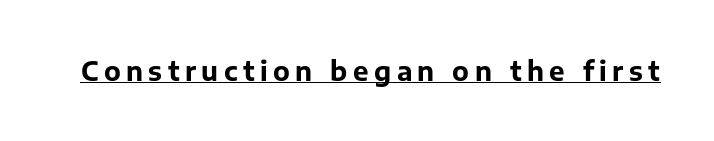
The image shows 26 px bold type, upright; set unusually wide letter spacing (+0.21 em), underlined.
